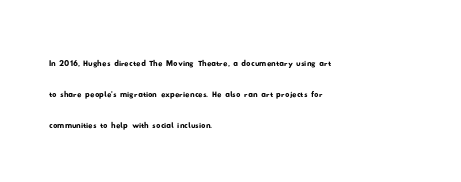
{"underline": "no", "align": "left", "line_spacing": "normal", "line_spacing_ratio": 1.47, "letter_spacing": "normal", "letter_spacing_em": 0.0, "glyph_px": 21}
